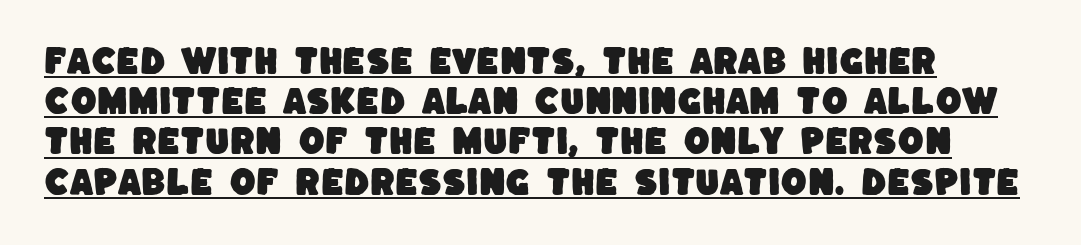
{"serif": "no", "width": "normal", "stroke_contrast": "low", "x_height": "large", "monospaced": "no", "underline": "yes", "align": "left", "line_spacing": "normal", "line_spacing_ratio": 1.34, "letter_spacing": "normal", "letter_spacing_em": 0.0, "glyph_px": 30}
